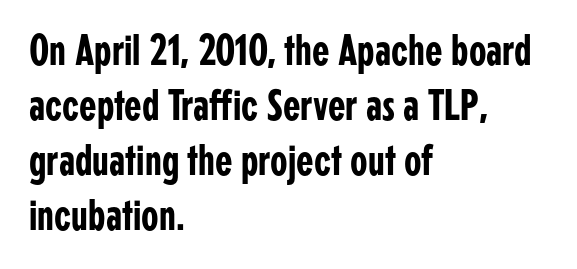
The image shows 45 px condensed sans-serif type, upright; set left-aligned, line spacing 1.22x, normal letter spacing, not underlined; low stroke contrast and a medium x-height.
